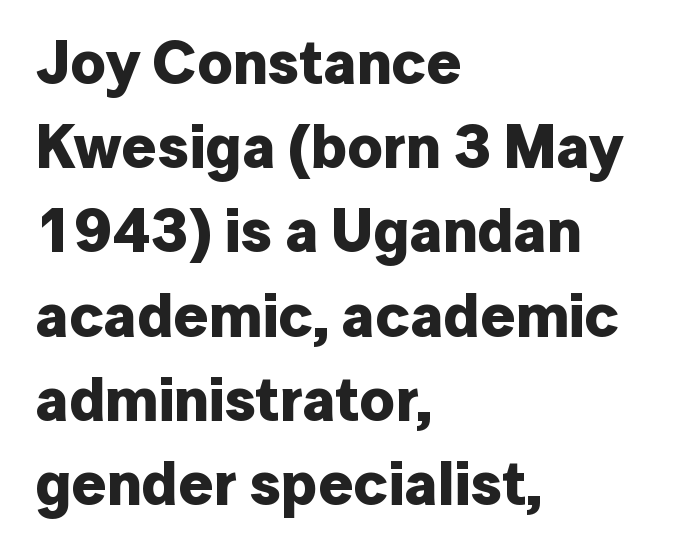
The image shows 61 px bold sans-serif type, upright; set left-aligned, normal line spacing (1.38x), normal letter spacing, not underlined; low stroke contrast and a medium x-height.
